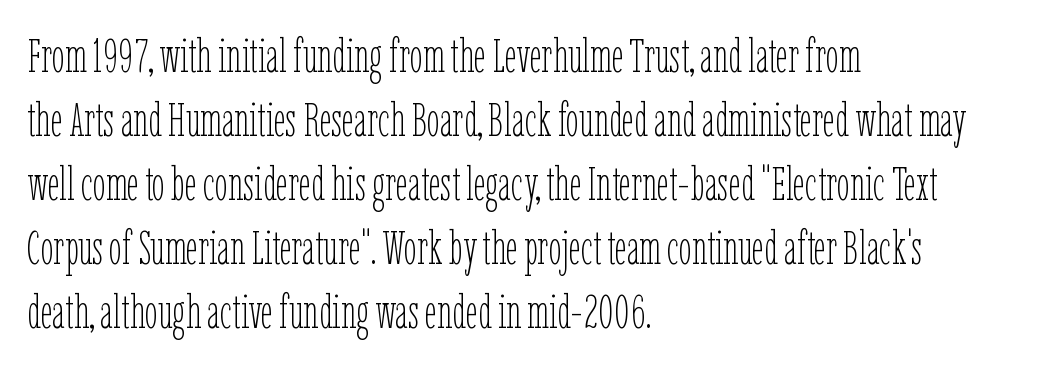
The paragraph shown leans on its left margin. Bare-footed words on every line. The type sits square on the baseline with zero lean. Characters follow at the spacing the type designer built in. Proportional: the letters do not fall into vertical columns. Each new line begins a customary step beneath the previous one.
